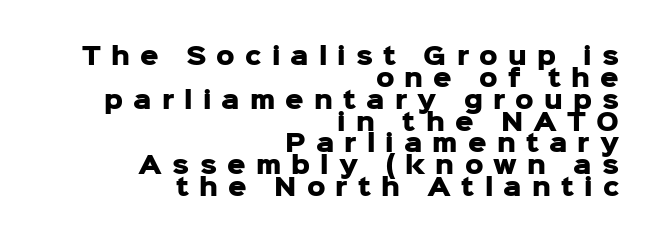
The image shows 23 px bold type, upright; set right-aligned, tight line spacing (0.95x), unusually wide letter spacing (+0.44 em), not underlined.
